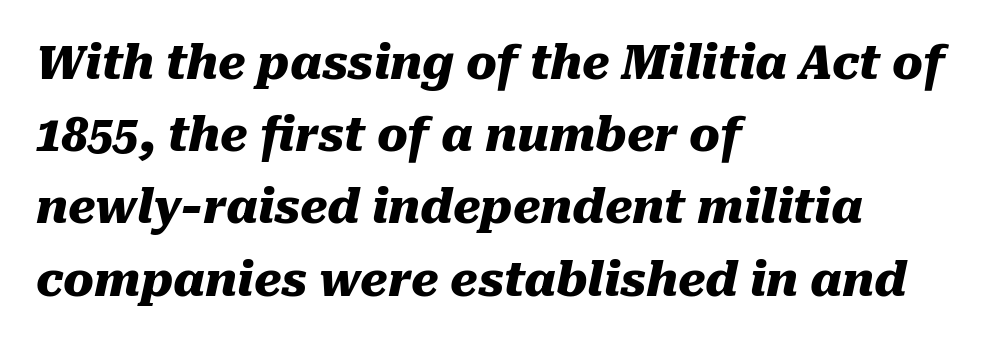
Q: Is the text bold? A: Yes.
Q: Is the text italic (slanted)? A: Yes, it leans right by about 10 degrees.
Q: Is the text underlined? A: No.
Q: How is the paragraph aligned? A: Left-aligned.
Q: Is the spacing between letters normal or unusually wide? A: Normal.
Q: Is the spacing between lines tight, normal or loose? A: Normal.
Q: Width (condensed, normal, or wide)? A: Normal.
Q: Stroke contrast? A: Medium.
Q: x-height? A: Medium.
Q: Monospaced? A: No.
